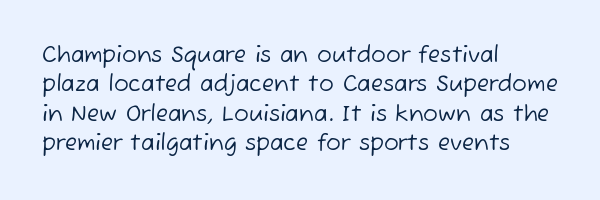
{"bold": "no", "underline": "no", "align": "left", "line_spacing": "normal", "line_spacing_ratio": 1.33, "letter_spacing": "normal", "letter_spacing_em": 0.0, "glyph_px": 22}
